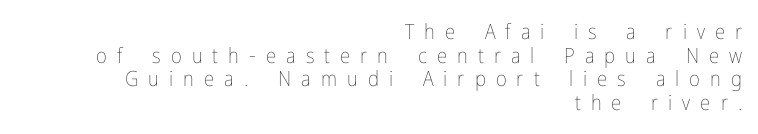
{"italic": "no", "bold": "no", "underline": "no", "align": "right", "line_spacing": "tight", "line_spacing_ratio": 1.13, "letter_spacing": "wide", "letter_spacing_em": 0.48, "glyph_px": 21}
